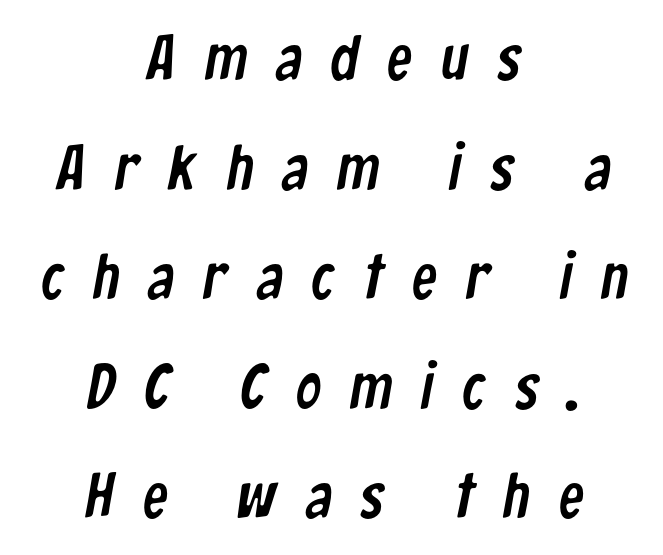
The image shows 63 px condensed sans-serif type; set centered, line spacing 1.74x, unusually wide letter spacing (+0.46 em), not underlined; low stroke contrast and a medium x-height.
